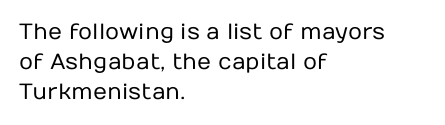
The letterforms sit shoulder to shoulder at normal distance. The space directly below the letters is spotless. Counters stay open thanks to moderate or lighter strokes. The vertical gap from one line to the next is medium. Ascenders rise straight up at ninety degrees. The ragged edge is on the right, which tells us the setting is flush left.
